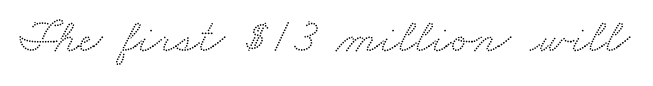
The face used here is seriffed, in the tradition of book romans. Plain, unruled lines of type. Note the varied advance widths — an 'i' is clearly narrower than an 'm'. The type is set solid horizontally, with unmodified tracking.
